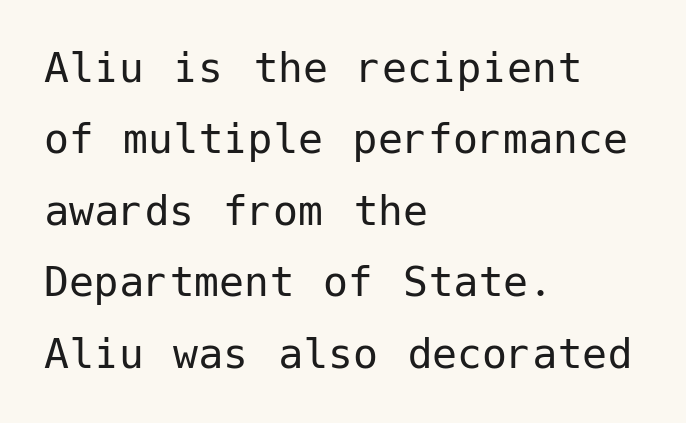
Caption: standard tracking, unaltered. Does the lettering tilt? It doesn't — this is upright. The passage shown is not bold in any degree. In terms of letterform style, serifs are entirely absent. The paragraph has a hard left edge and a soft right edge. Rule under the text: the space is simply empty.
